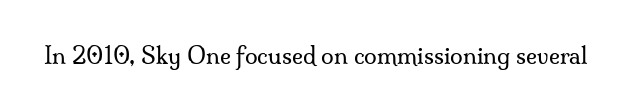
Q: Is the text bold? A: No.
Q: Is the text italic (slanted)? A: No, it is upright.
Q: Is the text underlined? A: No.
Q: Is the spacing between letters normal or unusually wide? A: Normal.
